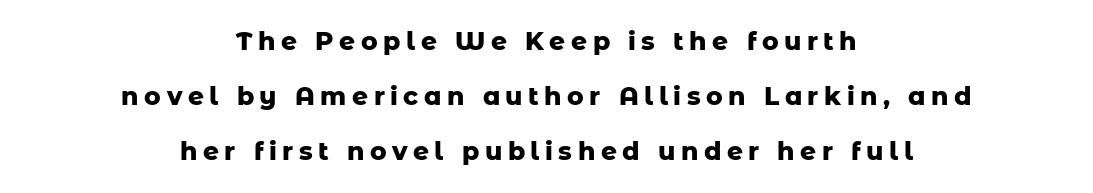
{"italic": "no", "bold": "yes", "underline": "no", "align": "center", "line_spacing": "loose", "line_spacing_ratio": 2.21, "letter_spacing": "wide", "letter_spacing_em": 0.22, "glyph_px": 25}
